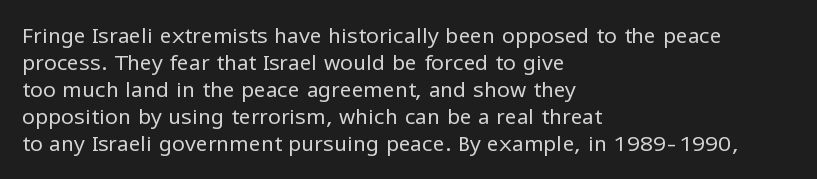
Q: Is the text bold? A: No.
Q: Is the text italic (slanted)? A: No, it is upright.
Q: Is the text underlined? A: No.
Q: How is the paragraph aligned? A: Left-aligned.
Q: Is the spacing between letters normal or unusually wide? A: Normal.
Q: Is the spacing between lines tight, normal or loose? A: Normal.
